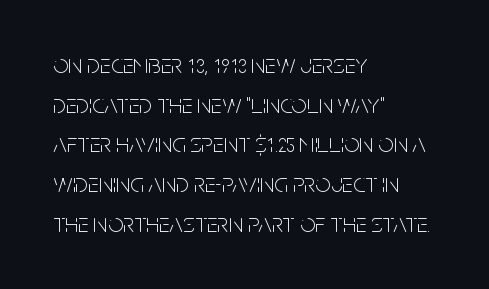
{"italic": "no", "bold": "no", "underline": "no", "align": "left", "line_spacing": "normal", "line_spacing_ratio": 1.47, "letter_spacing": "normal", "letter_spacing_em": 0.0, "glyph_px": 27}
